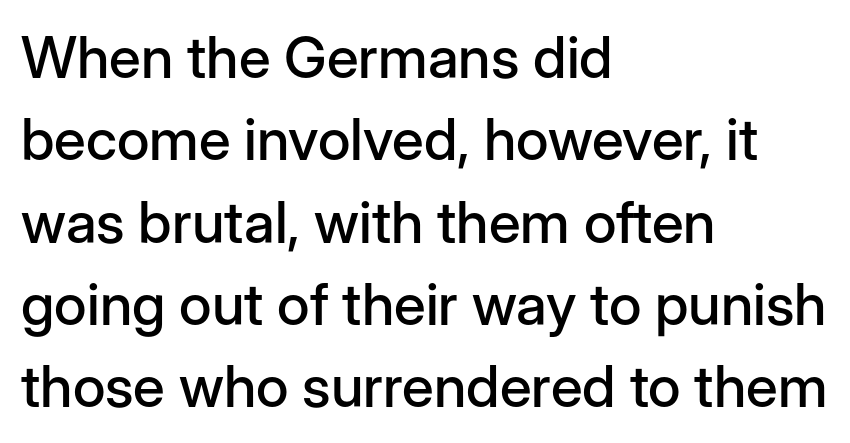
Q: Is the text italic (slanted)? A: No, it is upright.
Q: Is the typeface a serif or a sans-serif typeface? A: Sans-serif.
Q: Is the text underlined? A: No.
Q: How is the paragraph aligned? A: Left-aligned.
Q: Is the spacing between letters normal or unusually wide? A: Normal.
Q: Is the spacing between lines tight, normal or loose? A: Normal.
Q: Width (condensed, normal, or wide)? A: Normal.
Q: Stroke contrast? A: Low.
Q: x-height? A: Medium.
Q: Monospaced? A: No.
